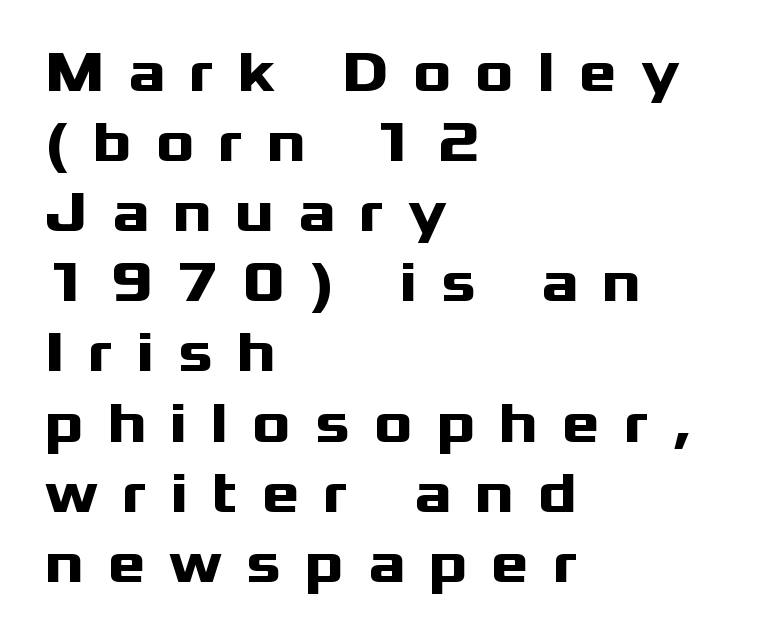
{"serif": "no", "italic": "no", "bold": "yes", "weight": "heavy", "width": "wide", "stroke_contrast": "medium", "x_height": "medium", "monospaced": "no", "underline": "no", "align": "left", "line_spacing_ratio": 1.23, "letter_spacing": "wide", "letter_spacing_em": 0.42, "glyph_px": 57}
